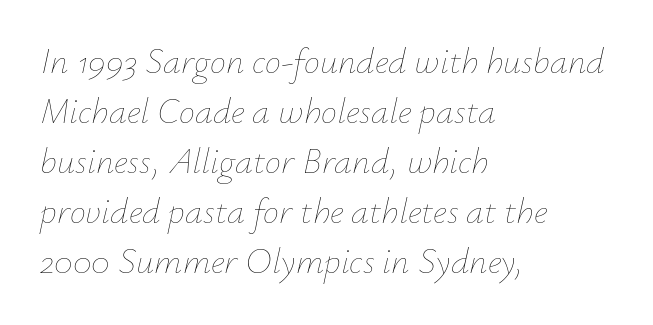
{"italic": "yes", "lean": "right", "slant_degrees": 12, "bold": "no", "weight": "thin", "width": "normal", "stroke_contrast": "low", "x_height": "small", "monospaced": "no", "underline": "no", "align": "left", "line_spacing": "normal", "line_spacing_ratio": 1.39, "letter_spacing": "normal", "letter_spacing_em": 0.0, "glyph_px": 36}
